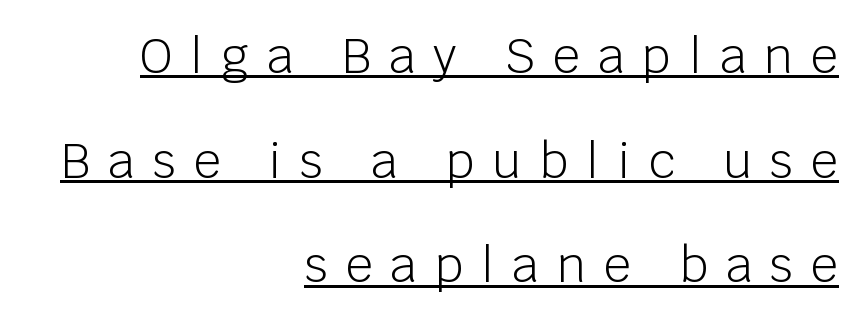
Q: Is the text bold? A: No.
Q: Is the text italic (slanted)? A: No, it is upright.
Q: Is the typeface a serif or a sans-serif typeface? A: Sans-serif.
Q: Is the text underlined? A: Yes.
Q: How is the paragraph aligned? A: Right-aligned.
Q: Is the spacing between letters normal or unusually wide? A: Unusually wide.
Q: Is the spacing between lines tight, normal or loose? A: Loose.
Q: Width (condensed, normal, or wide)? A: Normal.
Q: Stroke contrast? A: Low.
Q: x-height? A: Large.
Q: Monospaced? A: No.
